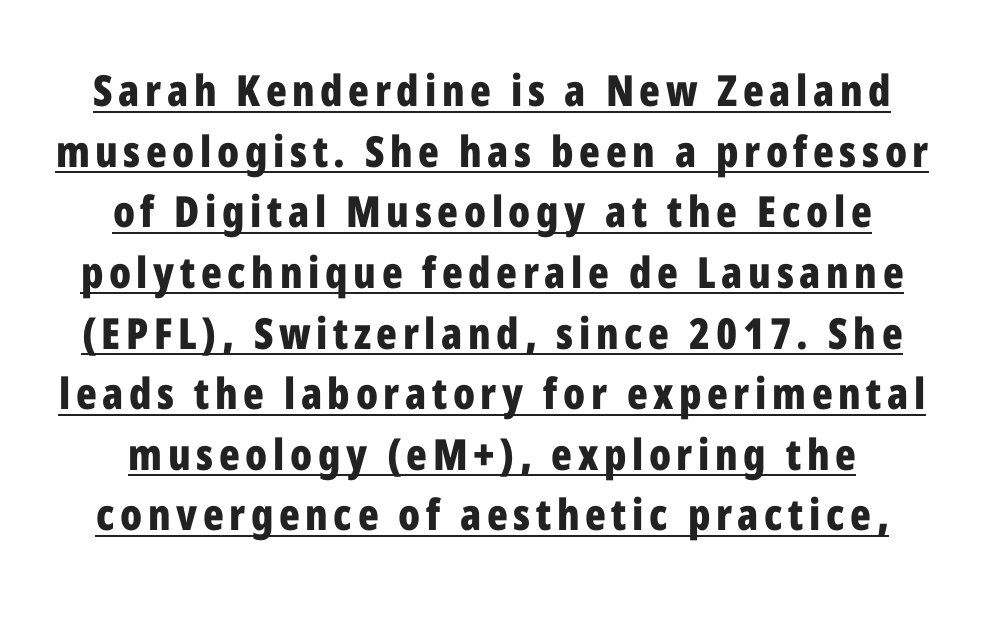
The image shows 43 px bold, condensed sans-serif type, upright; set normal line spacing (1.41x), underlined; low stroke contrast and a medium x-height.
